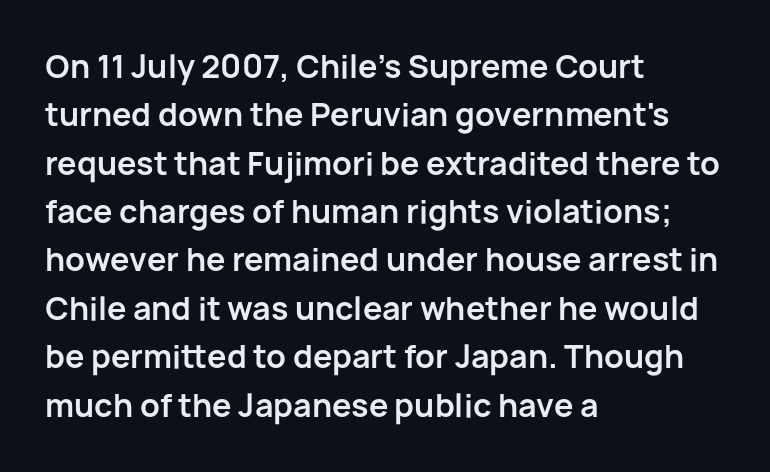
Is this a sans? Yes — the strokes have no serifs. Which margin do the lines hug? The left one — the right edge is uneven. Look at the tracking — it's just the regular setting, nothing added. Has an underline been added? It has not. Each glyph is drawn with heavy, bold strokes. Tall strokes in this sample are plumb rather than angled.
